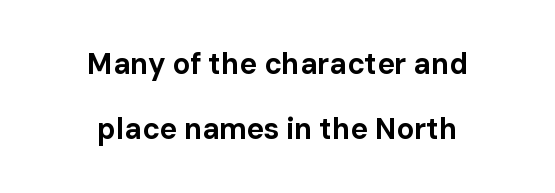
The paragraph shown floats in the horizontal middle. Is this a fixed-width face? No — the glyphs have proportional, varying widths. Check the space under the baseline: it is left empty. A dark, heavy texture on the line: the type is bold. This block would shrink considerably if given ordinary leading; it's expanded now.
